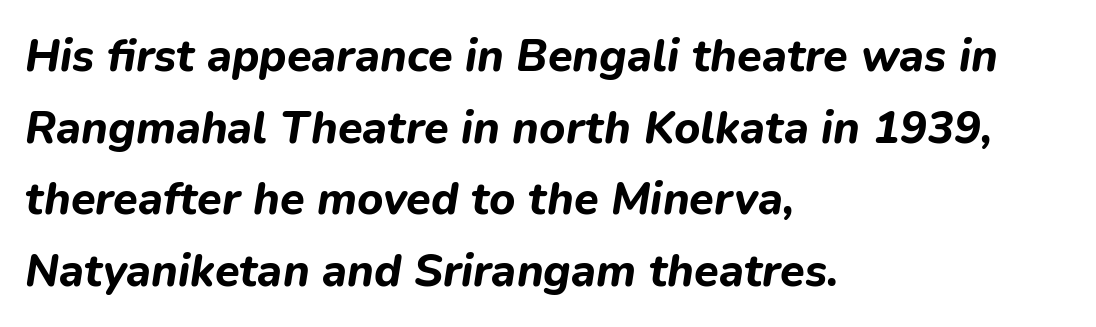
The image shows 45 px bold type, italic (leaning right); set left-aligned, normal line spacing (1.59x), normal letter spacing, not underlined; low stroke contrast and a medium x-height.
